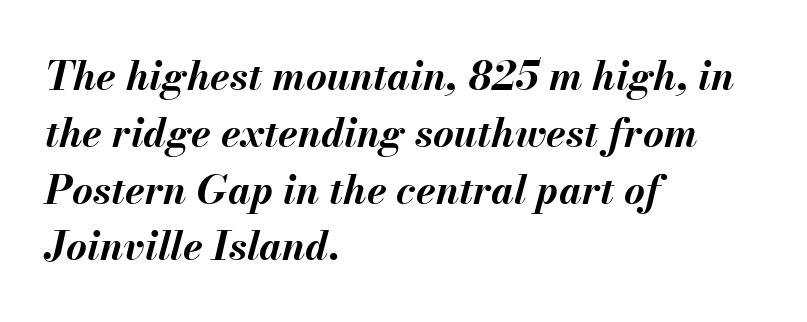
{"italic": "yes", "lean": "right", "slant_degrees": 13, "bold": "yes", "weight": "bold", "width": "normal", "stroke_contrast": "medium", "x_height": "small", "monospaced": "no", "underline": "no", "align": "left", "line_spacing": "normal", "line_spacing_ratio": 1.42, "letter_spacing": "normal", "letter_spacing_em": 0.0, "glyph_px": 40}
